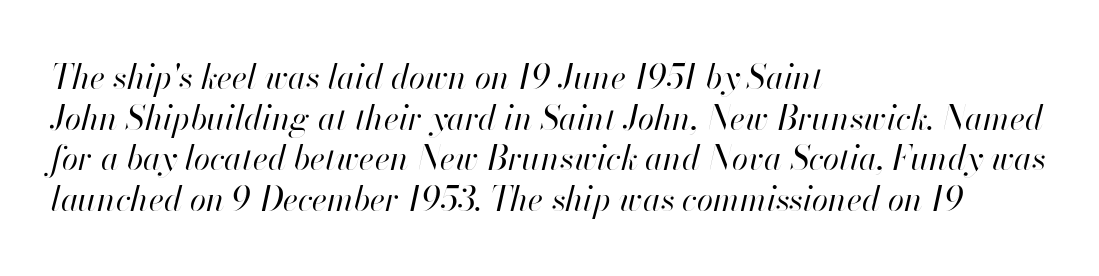
{"italic": "yes", "lean": "right", "slant_degrees": 13, "bold": "no", "weight": "regular", "width": "normal", "stroke_contrast": "high", "x_height": "small", "monospaced": "no", "underline": "no", "align": "left", "line_spacing_ratio": 1.23, "letter_spacing": "normal", "letter_spacing_em": 0.0, "glyph_px": 33}
